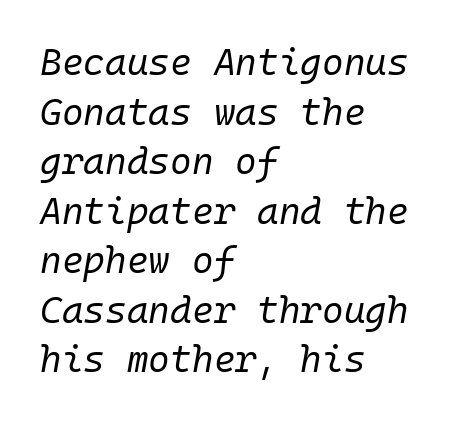
Q: Is the text bold? A: No.
Q: Is the text italic (slanted)? A: Yes, it leans right by about 10 degrees.
Q: Is the text underlined? A: No.
Q: How is the paragraph aligned? A: Left-aligned.
Q: Is the spacing between letters normal or unusually wide? A: Normal.
Q: Is the spacing between lines tight, normal or loose? A: Normal.
Q: Width (condensed, normal, or wide)? A: Normal.
Q: Stroke contrast? A: Low.
Q: x-height? A: Medium.
Q: Monospaced? A: Yes.
